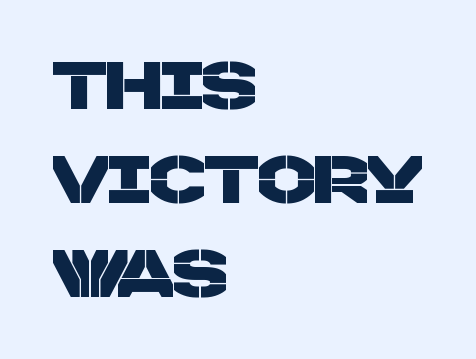
Q: Is the typeface a serif or a sans-serif typeface? A: Sans-serif.
Q: Is the text underlined? A: No.
Q: How is the paragraph aligned? A: Left-aligned.
Q: Is the spacing between letters normal or unusually wide? A: Normal.
Q: Is the spacing between lines tight, normal or loose? A: Normal.
Q: Width (condensed, normal, or wide)? A: Normal.
Q: Stroke contrast? A: Low.
Q: x-height? A: Large.
Q: Monospaced? A: No.
